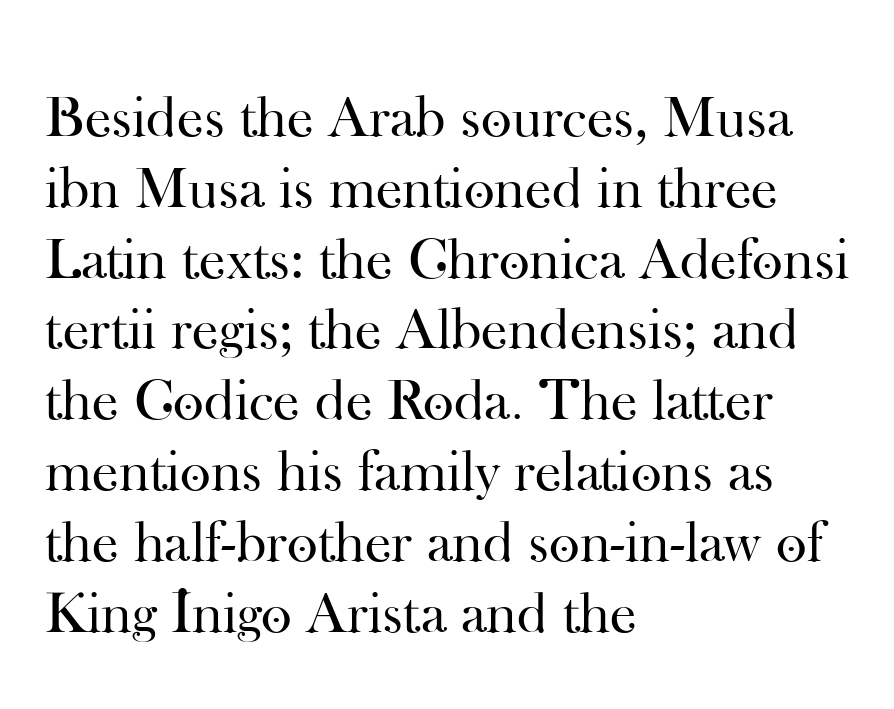
Q: Is the text bold? A: No.
Q: Is the text italic (slanted)? A: No, it is upright.
Q: Is the typeface a serif or a sans-serif typeface? A: Serif.
Q: Is the text underlined? A: No.
Q: How is the paragraph aligned? A: Left-aligned.
Q: Is the spacing between letters normal or unusually wide? A: Normal.
Q: Width (condensed, normal, or wide)? A: Normal.
Q: Stroke contrast? A: High.
Q: x-height? A: Small.
Q: Monospaced? A: No.
